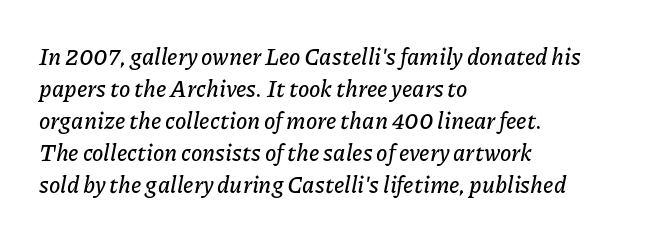
Q: Is the text italic (slanted)? A: Yes, it leans right by about 11 degrees.
Q: Is the text underlined? A: No.
Q: How is the paragraph aligned? A: Left-aligned.
Q: Is the spacing between letters normal or unusually wide? A: Normal.
Q: Is the spacing between lines tight, normal or loose? A: Normal.
